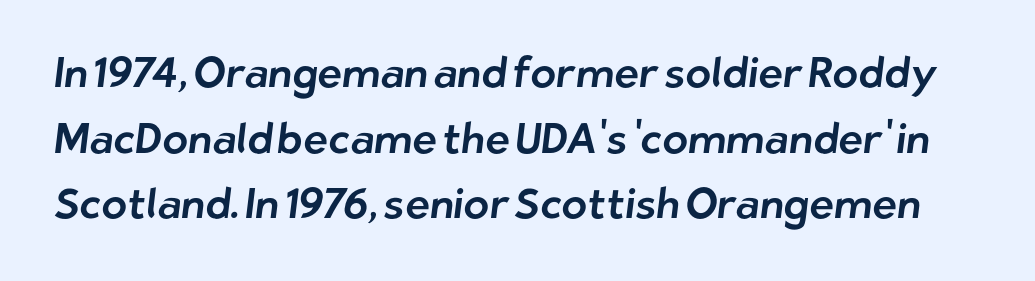
Q: Is the typeface a serif or a sans-serif typeface? A: Sans-serif.
Q: Is the text underlined? A: No.
Q: Is the spacing between letters normal or unusually wide? A: Normal.
Q: Is the spacing between lines tight, normal or loose? A: Normal.
Q: Width (condensed, normal, or wide)? A: Normal.
Q: Stroke contrast? A: Low.
Q: x-height? A: Medium.
Q: Monospaced? A: No.
